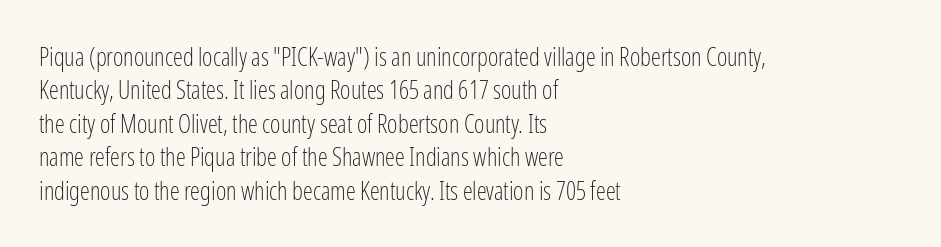
Q: Is the text bold? A: No.
Q: Is the text italic (slanted)? A: No, it is upright.
Q: Is the text underlined? A: No.
Q: How is the paragraph aligned? A: Left-aligned.
Q: Is the spacing between letters normal or unusually wide? A: Normal.
Q: Is the spacing between lines tight, normal or loose? A: Normal.
